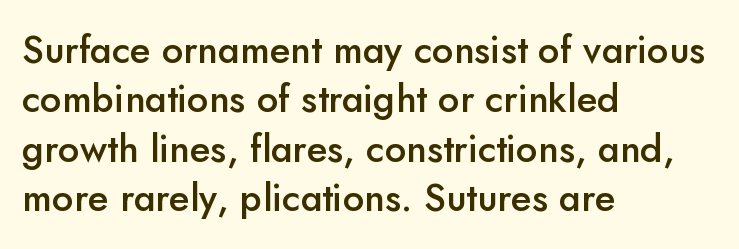
Q: Is the text bold? A: Semi-bold.
Q: Is the text italic (slanted)? A: No, it is upright.
Q: Is the typeface a serif or a sans-serif typeface? A: Sans-serif.
Q: Is the text underlined? A: No.
Q: How is the paragraph aligned? A: Left-aligned.
Q: Is the spacing between letters normal or unusually wide? A: Normal.
Q: Is the spacing between lines tight, normal or loose? A: Normal.
Q: Width (condensed, normal, or wide)? A: Normal.
Q: Stroke contrast? A: Low.
Q: x-height? A: Small.
Q: Monospaced? A: No.
